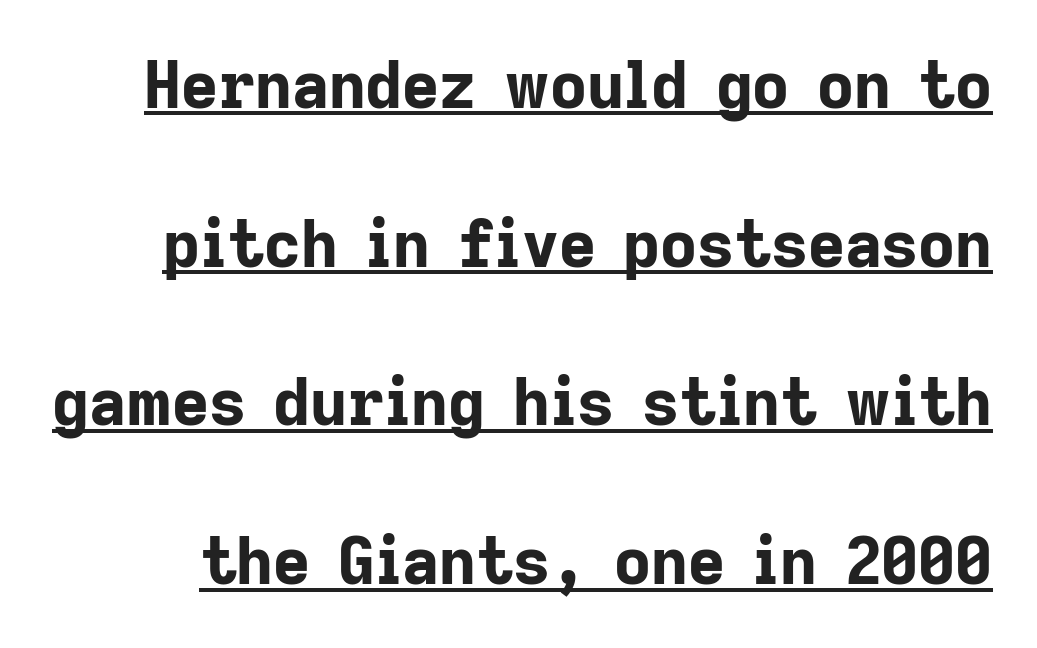
Horizontal bands of white between lines are thick stripes. Looks like regular typesetting: each glyph gets only the width it needs. The lettering stays uniformly vertical, giving the passage a roman look. Decoration check: the copy is underlined. These lines carry a lot of weight — the face is fully bold.
